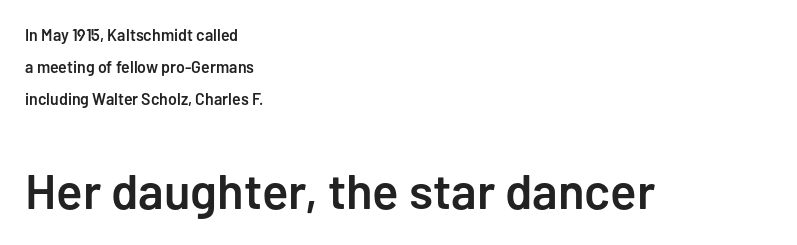
Character widths vary here, with narrow letters taking less room than wide ones. Plain, unruled lines of type. Students, observe: this is what heavily led, spacious text looks like. Teacher's note: observe the even left margin — that is flush-left alignment. Characters remain perfectly vertical along every line.
